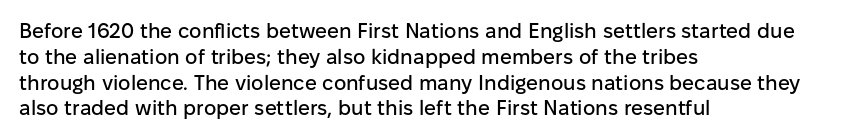
Underline: absent. This rendering uses left alignment, leaving the right contour irregular. A typesetter would mark this as roman, not italic. In terms of letterspacing, this is plain default setting.
